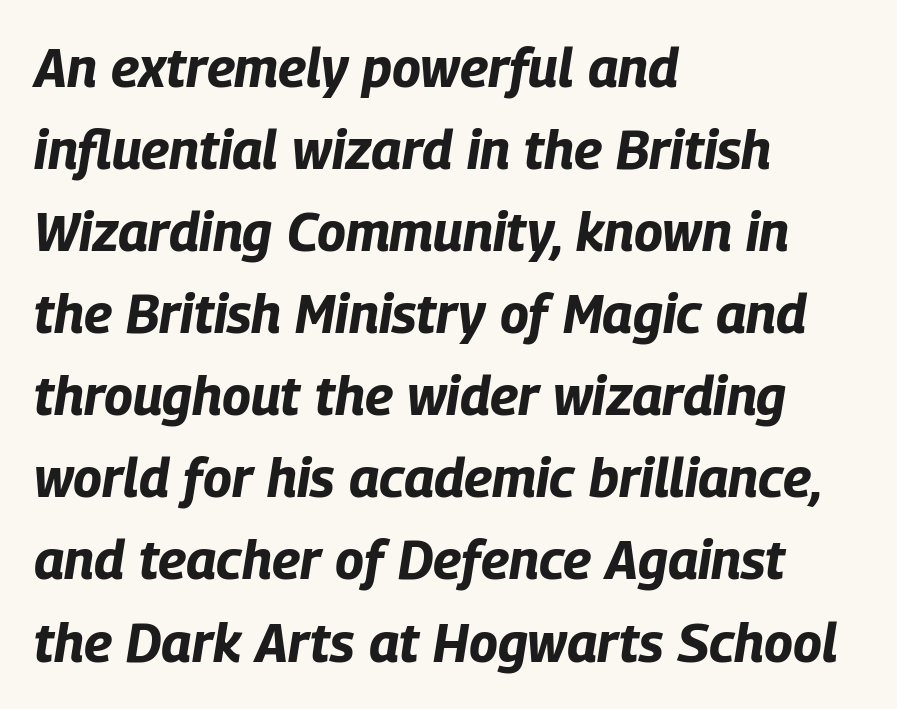
The image shows 54 px bold, condensed type, italic (leaning right); set left-aligned, normal line spacing (1.52x), normal letter spacing, not underlined; low stroke contrast and a large x-height.
